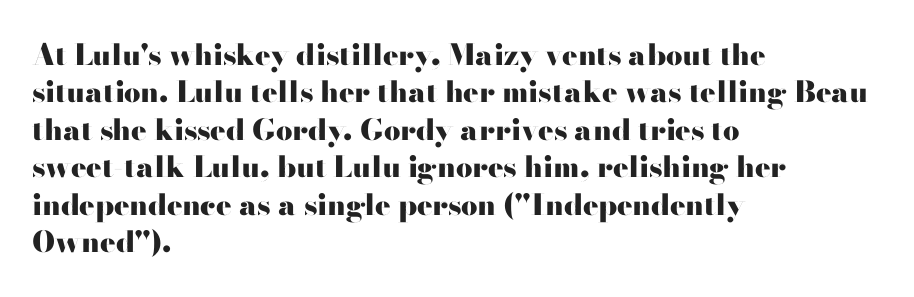
{"serif": "no", "italic": "no", "bold": "yes", "weight": "heavy", "width": "wide", "stroke_contrast": "high", "x_height": "small", "monospaced": "no", "underline": "no", "align": "left", "line_spacing": "normal", "line_spacing_ratio": 1.29, "letter_spacing": "normal", "letter_spacing_em": 0.0, "glyph_px": 29}
